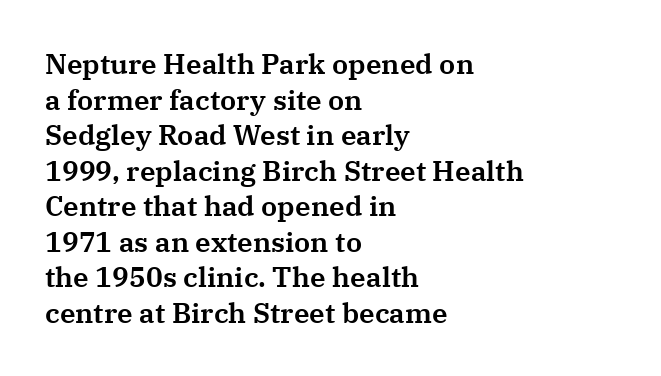
{"serif": "yes", "italic": "no", "width": "normal", "stroke_contrast": "medium", "x_height": "medium", "monospaced": "no", "underline": "no", "align": "left", "line_spacing": "normal", "line_spacing_ratio": 1.27, "letter_spacing": "normal", "letter_spacing_em": 0.0, "glyph_px": 28}
